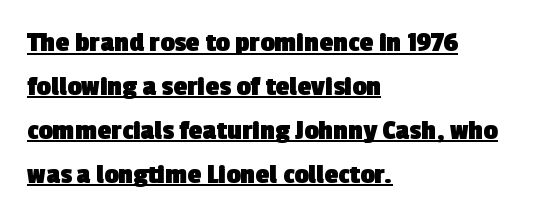
{"serif": "no", "bold": "yes", "weight": "heavy", "width": "normal", "x_height": "medium", "monospaced": "no", "underline": "yes", "align": "left", "line_spacing": "normal", "line_spacing_ratio": 1.57, "letter_spacing": "normal", "letter_spacing_em": 0.0, "glyph_px": 28}
